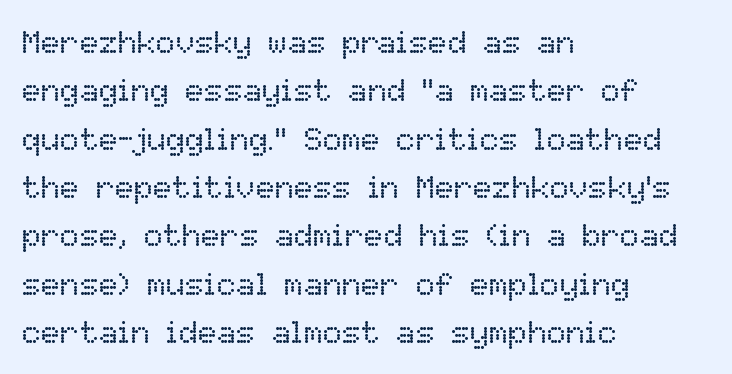
Q: Is the text bold? A: No.
Q: Is the text italic (slanted)? A: No, it is upright.
Q: Is the text underlined? A: No.
Q: How is the paragraph aligned? A: Left-aligned.
Q: Is the spacing between letters normal or unusually wide? A: Normal.
Q: Is the spacing between lines tight, normal or loose? A: Normal.
Q: Width (condensed, normal, or wide)? A: Normal.
Q: Stroke contrast? A: Low.
Q: x-height? A: Medium.
Q: Monospaced? A: No.
